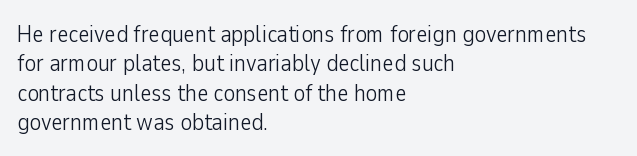
{"italic": "no", "bold": "no", "underline": "no", "align": "left", "line_spacing_ratio": 1.22, "letter_spacing": "normal", "letter_spacing_em": 0.0, "glyph_px": 24}
